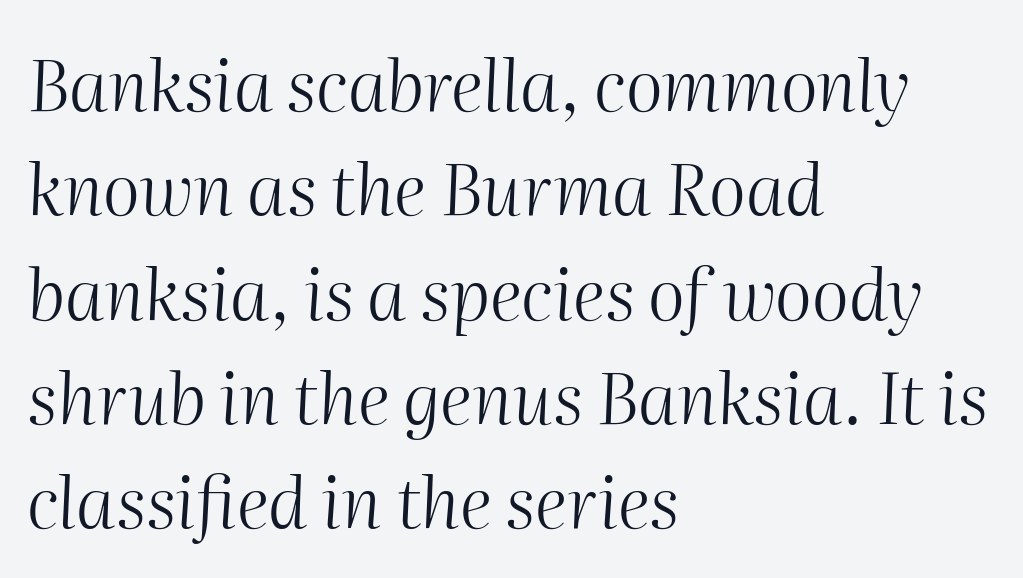
One glance says typical: line gaps are just what's usual. A quiet, ordinary-to-light weight characterises the typeface. The tracking reads as untouched default to a designer's eye. Varying glyph widths throughout — classic text-font behaviour.
